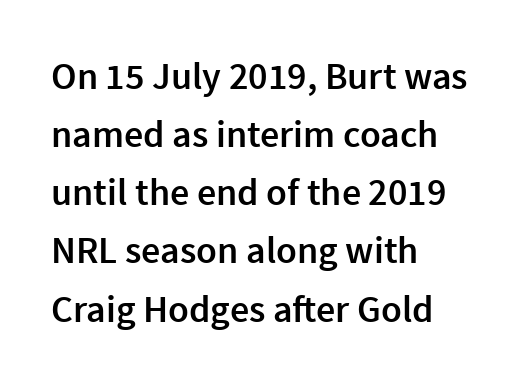
{"serif": "no", "italic": "no", "bold": "semi", "weight": "semibold", "width": "normal", "x_height": "medium", "monospaced": "no", "underline": "no", "align": "left", "line_spacing": "normal", "line_spacing_ratio": 1.53, "letter_spacing": "normal", "letter_spacing_em": 0.0, "glyph_px": 38}
